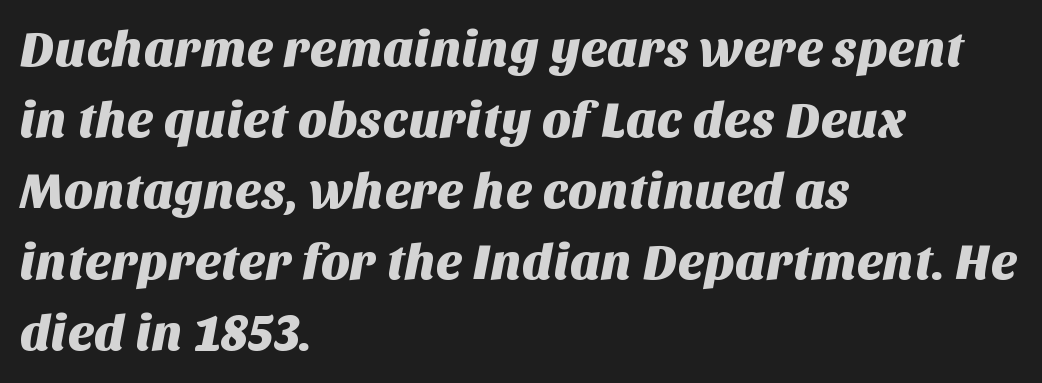
{"serif": "no", "width": "normal", "stroke_contrast": "medium", "x_height": "large", "monospaced": "no", "underline": "no", "align": "left", "line_spacing": "normal", "line_spacing_ratio": 1.42, "letter_spacing": "normal", "letter_spacing_em": 0.0, "glyph_px": 50}
